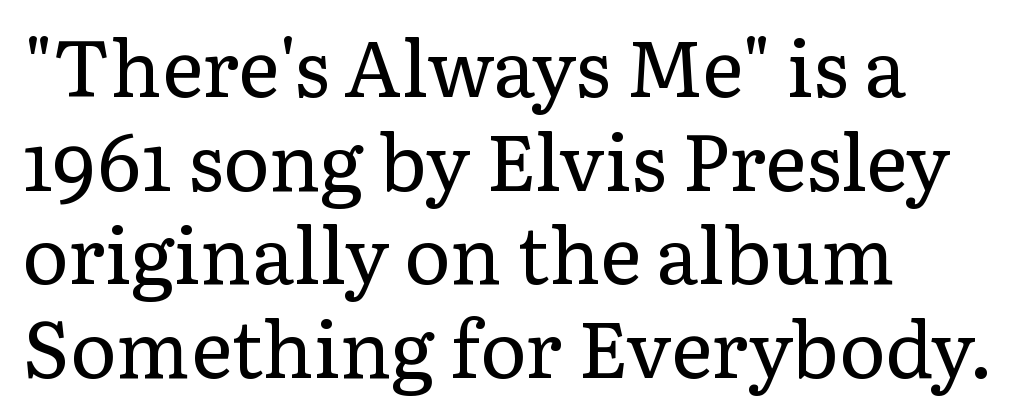
The cut favours lightness, reaching ordinary text weight at its darkest. The foot of each line stays bare and open. Tracking value appears to be zero — textbook default spacing. Varying glyph widths throughout — classic text-font behaviour.
